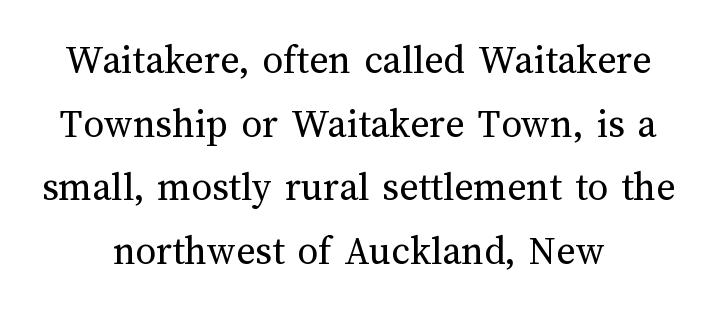
No chunkiness to these letters — they're not bold. What stands out about the letter spacing? Nothing — it is the standard amount. The rendering uses natural spacing where letterforms have individual widths. The vertical gap from one line to the next is medium. This rendering uses center alignment, leaving both contours irregular but symmetric. The lettering holds an erect, upright posture throughout.
